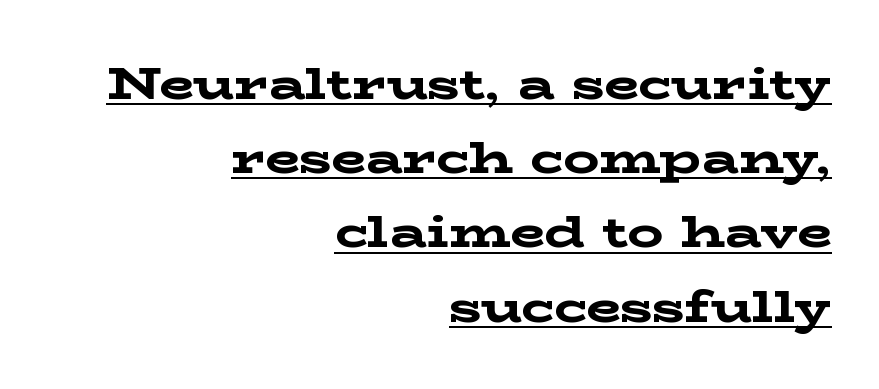
Each line of the rendering has a horizontal stroke beneath the glyphs. Chunky letters — that's bold for sure. Letterform terminals end in serifs throughout the passage. In terms of letterspacing, this is plain default setting.
